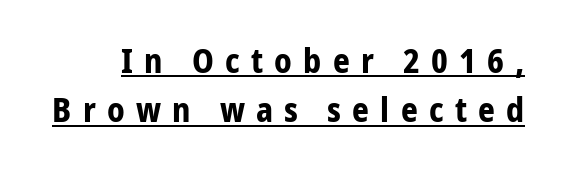
The image shows 33 px bold, condensed sans-serif type, upright; set normal line spacing (1.5x), unusually wide letter spacing (+0.34 em), underlined; low stroke contrast and a medium x-height.
